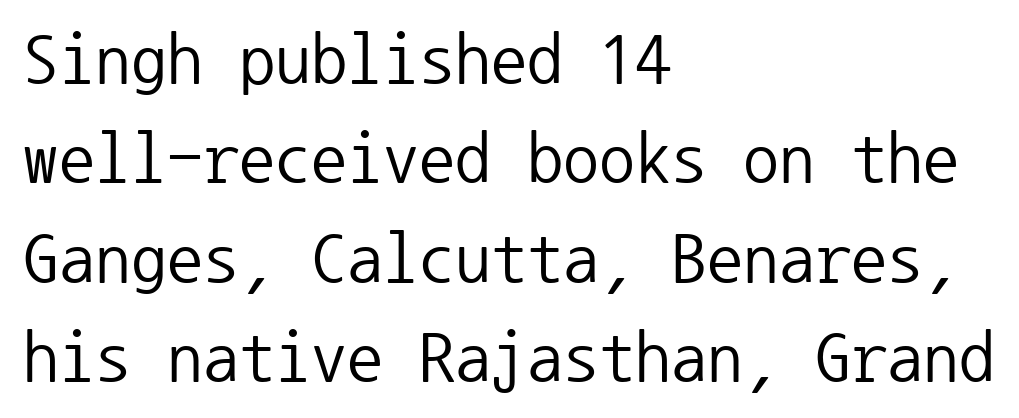
No feet cap the strokes, marking this as sans-serif type. A clean baseline with only descenders dipping below it. The text block is weighted toward the left margin, trailing off unevenly rightward. This is roman type, the default non-slanted kind. This sample keeps an unexceptional amount of space between lines. Do the characters align in a grid? Yes, the font is monospaced.
